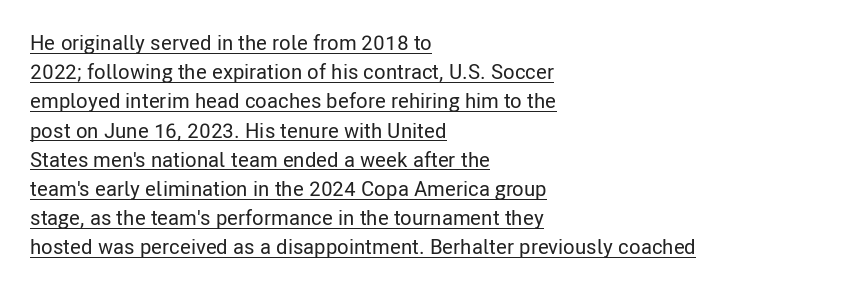
{"italic": "no", "underline": "yes", "align": "left", "line_spacing": "normal", "line_spacing_ratio": 1.39, "letter_spacing": "normal", "letter_spacing_em": 0.0, "glyph_px": 21}
